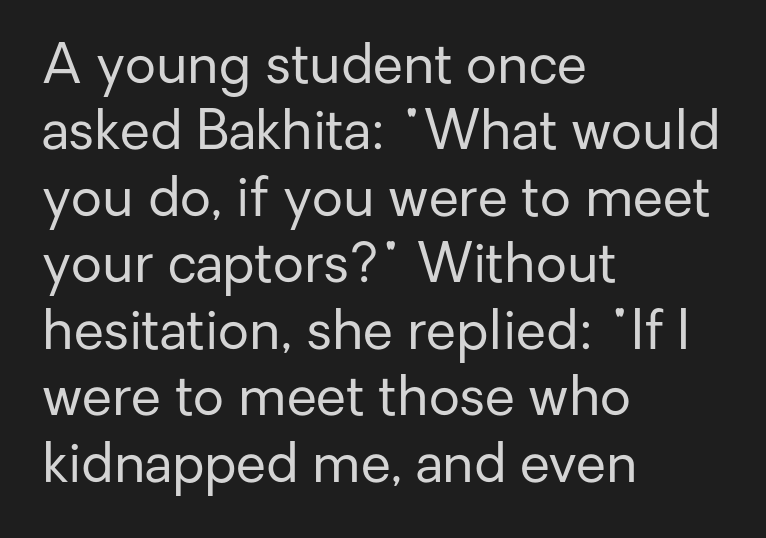
The image shows 54 px regular-weight sans-serif type, upright; set left-aligned, line spacing 1.23x, normal letter spacing, not underlined; low stroke contrast and a medium x-height.
